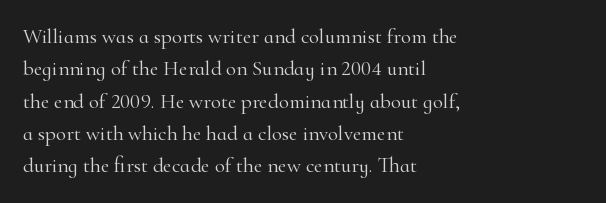
{"italic": "no", "bold": "no", "underline": "no", "align": "left", "line_spacing": "normal", "line_spacing_ratio": 1.54, "letter_spacing": "normal", "letter_spacing_em": 0.0, "glyph_px": 21}
